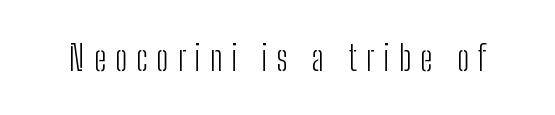
{"serif": "no", "italic": "no", "bold": "no", "weight": "light", "width": "condensed", "stroke_contrast": "low", "x_height": "medium", "monospaced": "no", "underline": "no", "letter_spacing": "wide", "letter_spacing_em": 0.25, "glyph_px": 35}
